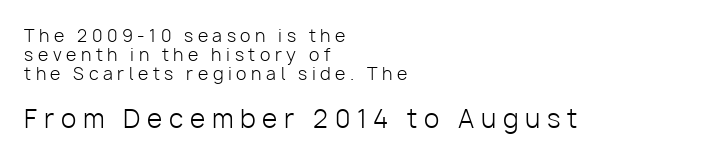
{"italic": "no", "bold": "no", "underline": "no", "align": "left", "line_spacing": "tight", "line_spacing_ratio": 1.13, "letter_spacing": "wide", "letter_spacing_em": 0.27, "larger_block": "second", "size_ratio": 1.47, "glyph_px": 25}
